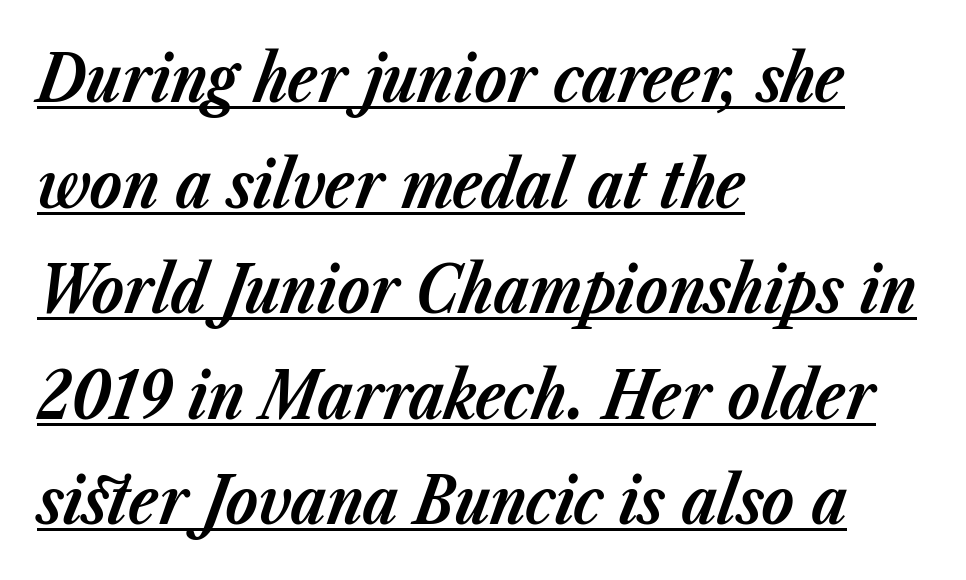
{"italic": "yes", "lean": "right", "slant_degrees": 23, "bold": "yes", "weight": "bold", "width": "normal", "stroke_contrast": "low", "x_height": "medium", "monospaced": "no", "underline": "yes", "align": "left", "line_spacing": "normal", "line_spacing_ratio": 1.6, "letter_spacing": "normal", "letter_spacing_em": 0.0, "glyph_px": 66}
